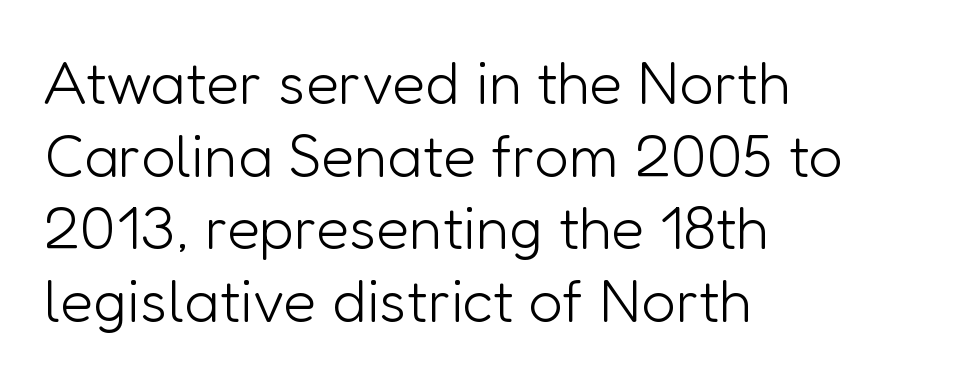
The image shows 60 px light sans-serif type, upright; set left-aligned, line spacing 1.21x, normal letter spacing, not underlined; low stroke contrast and a medium x-height.
